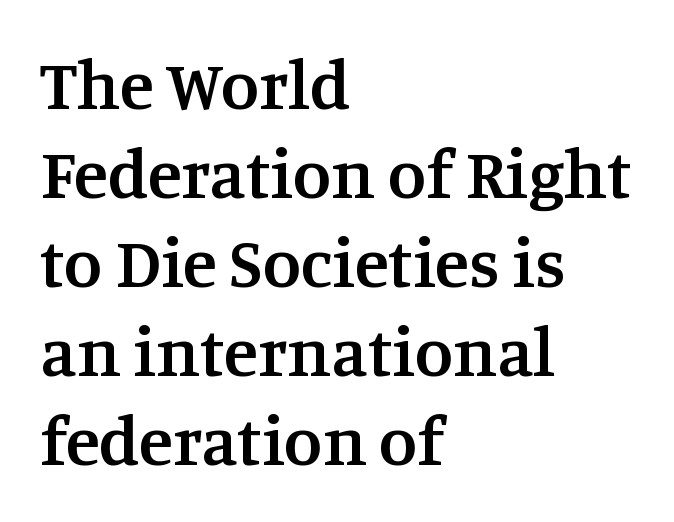
The image shows 70 px semibold serif type, upright; set left-aligned, normal line spacing (1.27x), normal letter spacing, not underlined; medium stroke contrast and a large x-height.
